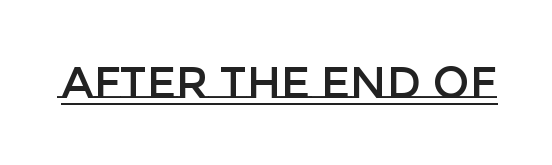
Q: Is the text italic (slanted)? A: No, it is upright.
Q: Is the text underlined? A: Yes.
Q: Is the spacing between letters normal or unusually wide? A: Normal.
Q: Width (condensed, normal, or wide)? A: Normal.
Q: Stroke contrast? A: Low.
Q: x-height? A: Large.
Q: Monospaced? A: No.
